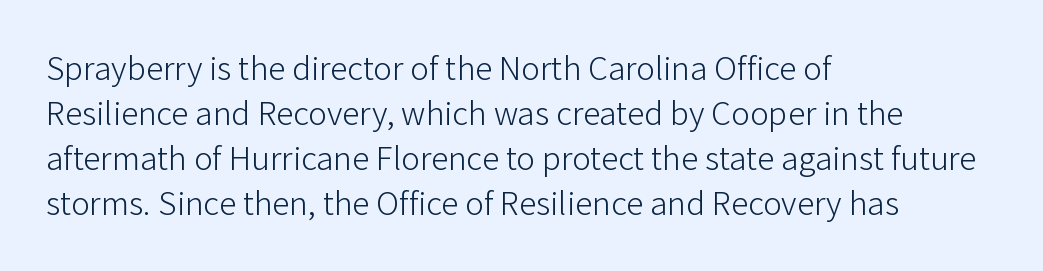
The passage shown is not underscored anywhere. Students, observe: this is what conventionally led text looks like. Each letter keeps its own natural width here, so spacing adapts to shape. Are there feet on the stems? There aren't — it's a sans. These glyphs show unthickened strokes, regular width or finer. How are the letters spaced? Ordinarily, with no added tracking.
